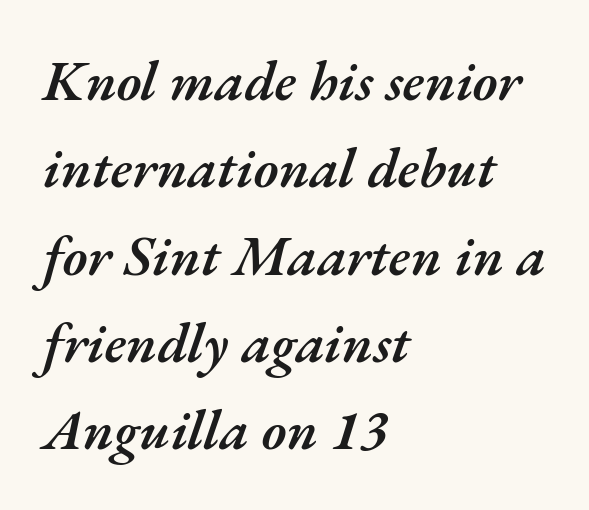
The image shows 56 px semibold type, italic (leaning right); set left-aligned, normal line spacing (1.56x), normal letter spacing, not underlined; medium stroke contrast and a small x-height.
